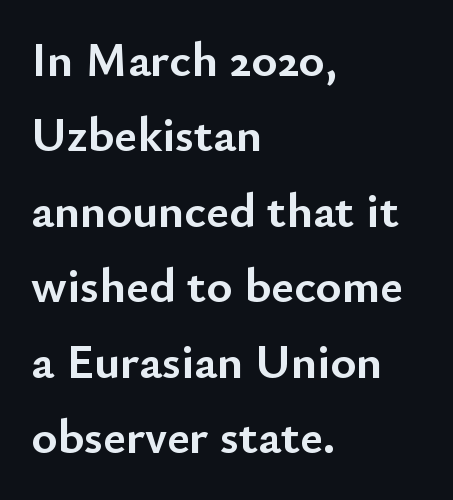
The image shows 49 px semibold sans-serif type, upright; set left-aligned, normal line spacing (1.54x), normal letter spacing, not underlined; low stroke contrast and a small x-height.
